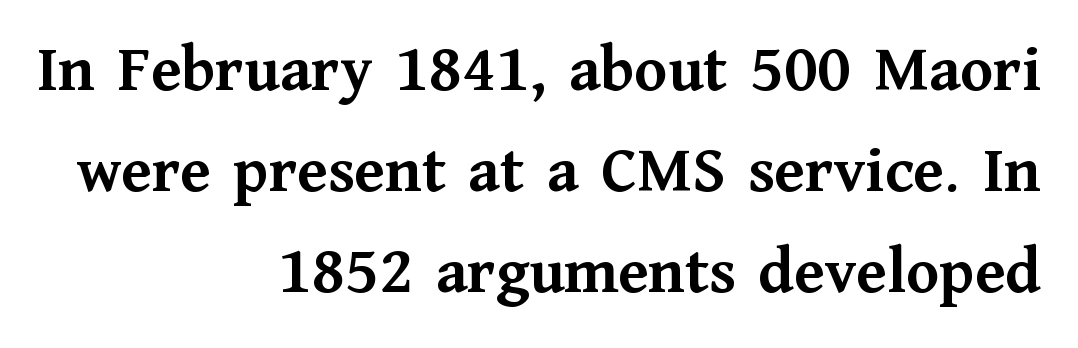
{"serif": "yes", "italic": "no", "bold": "yes", "weight": "semibold", "width": "normal", "stroke_contrast": "medium", "x_height": "medium", "monospaced": "no", "underline": "no", "align": "right", "line_spacing": "normal", "line_spacing_ratio": 1.51, "letter_spacing": "normal", "letter_spacing_em": 0.0, "glyph_px": 67}
